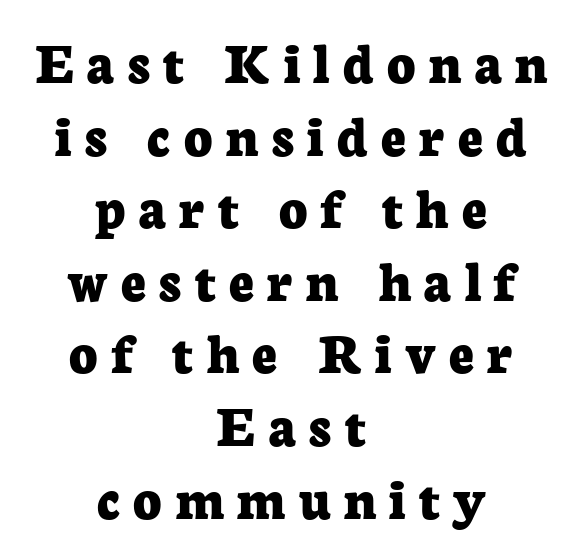
{"serif": "yes", "italic": "no", "bold": "yes", "weight": "bold", "width": "normal", "stroke_contrast": "low", "x_height": "medium", "monospaced": "no", "underline": "no", "align": "center", "line_spacing_ratio": 1.19, "letter_spacing": "wide", "letter_spacing_em": 0.22, "glyph_px": 61}
